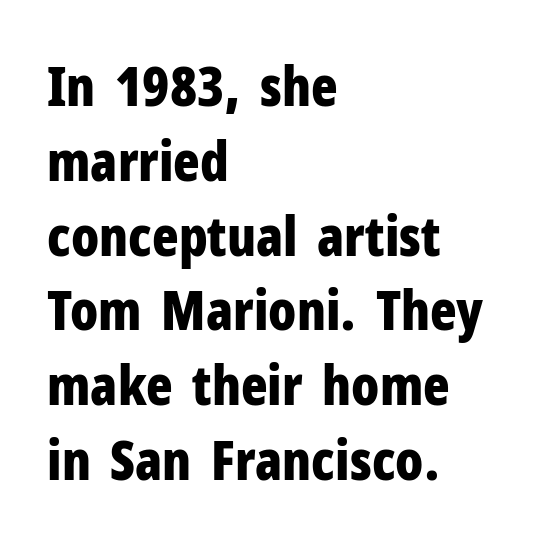
{"serif": "no", "italic": "no", "bold": "yes", "weight": "bold", "width": "condensed", "stroke_contrast": "low", "x_height": "medium", "monospaced": "no", "underline": "no", "align": "left", "line_spacing": "normal", "line_spacing_ratio": 1.36, "letter_spacing": "normal", "letter_spacing_em": 0.0, "glyph_px": 55}
